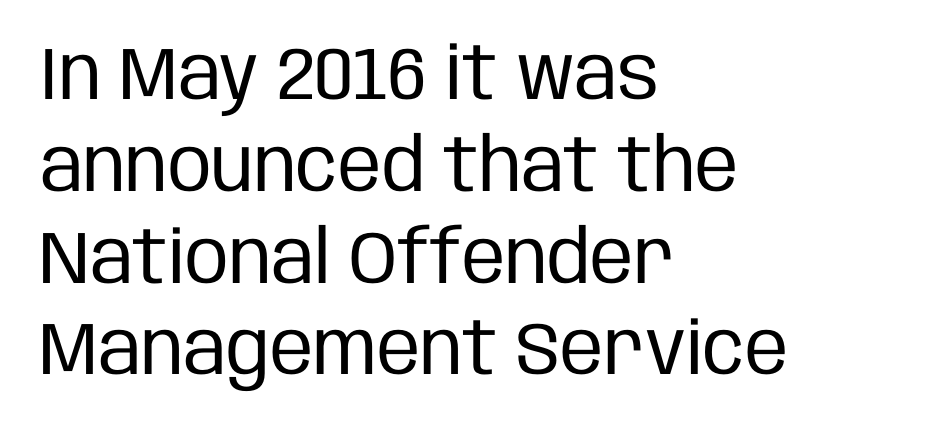
{"serif": "no", "italic": "no", "bold": "no", "weight": "regular", "width": "condensed", "stroke_contrast": "low", "x_height": "large", "monospaced": "no", "underline": "no", "align": "left", "line_spacing_ratio": 1.24, "letter_spacing": "normal", "letter_spacing_em": 0.0, "glyph_px": 74}
